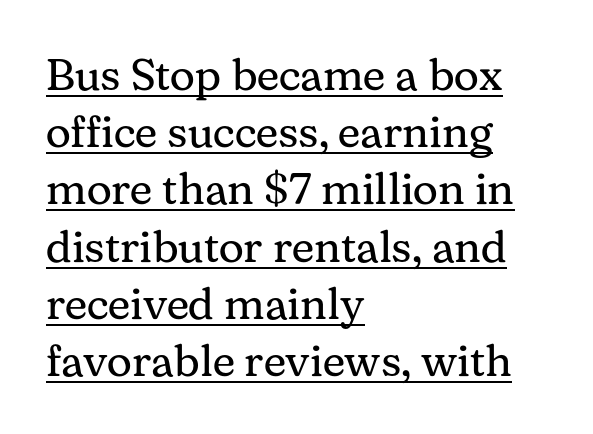
The image shows 44 px regular-weight serif type, upright; set left-aligned, normal line spacing (1.3x), normal letter spacing, underlined; medium stroke contrast and a medium x-height.
